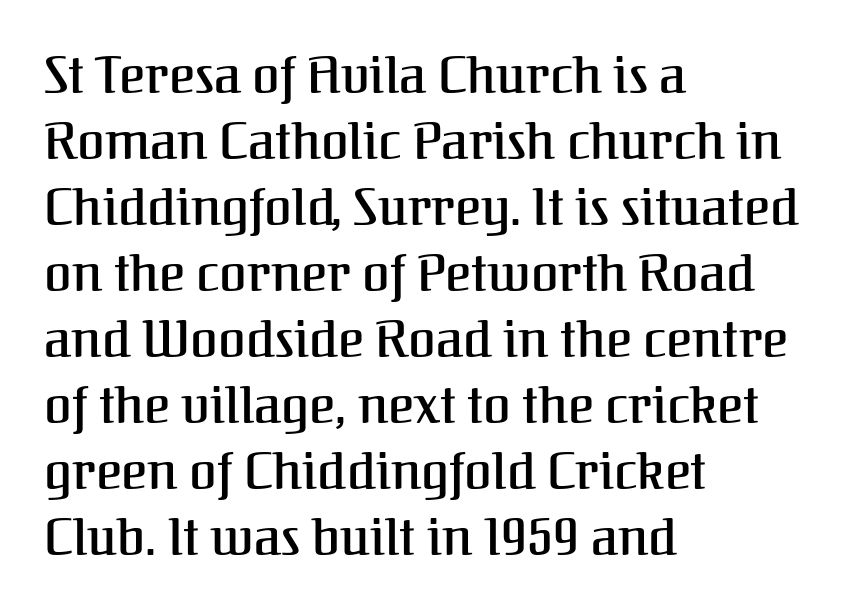
This sample keeps an unexceptional amount of space between lines. Caption: multi-line text, flush left, ragged right. Words appear dense and cohesive because spacing is normal. A typesetter would label this face a serif. You could not count columns in this text — the font is proportionally spaced.
